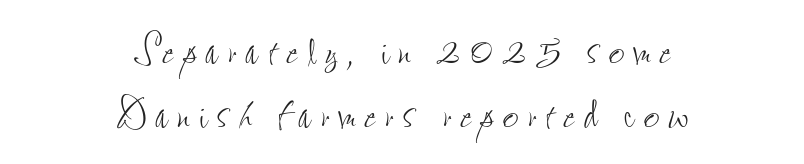
Bare-footed words on every line. This is not heavy type; no bold has been used. Compared with a flush-left layout, this one balances lines on the center instead. Is this a fixed-width face? No — the glyphs have proportional, varying widths.
